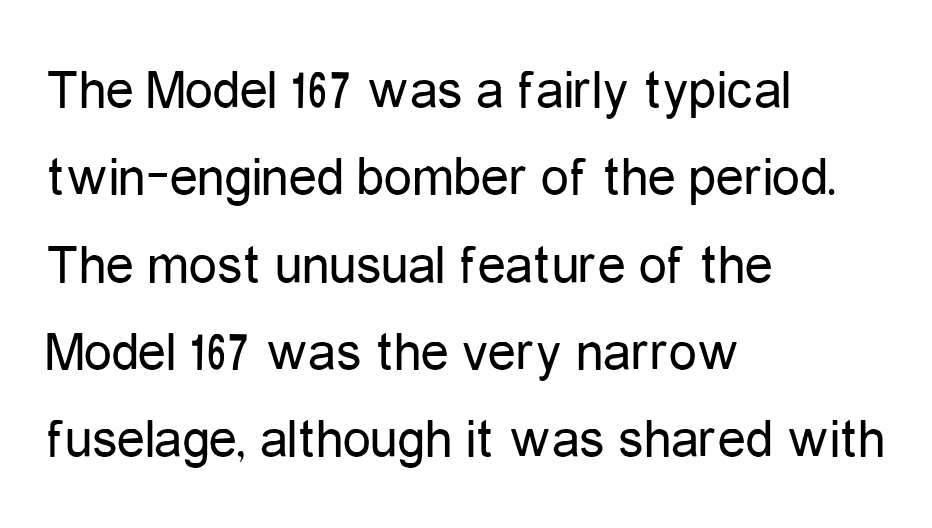
The font sits on the lighter half of the weight spectrum, regular included. The text block is weighted toward the left margin, trailing off unevenly rightward. The lines sit at an ordinary, default distance from one another. Posture: straight, roman, zero tilt. A sans-serif font was chosen for this passage. Character widths vary here, with narrow letters taking less room than wide ones.
